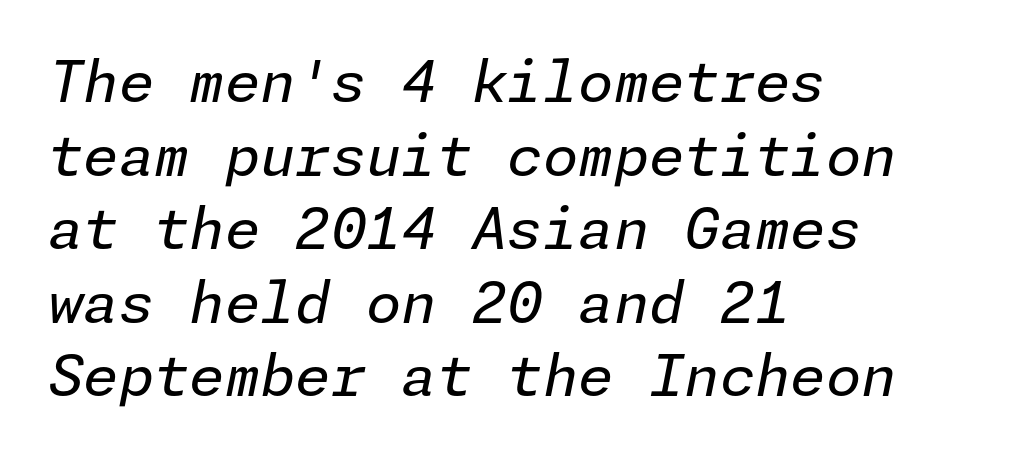
{"italic": "yes", "lean": "right", "slant_degrees": 11, "bold": "no", "weight": "regular", "width": "normal", "stroke_contrast": "low", "x_height": "medium", "underline": "no", "align": "left", "line_spacing": "normal", "line_spacing_ratio": 1.29, "letter_spacing": "normal", "letter_spacing_em": 0.0, "glyph_px": 57}
